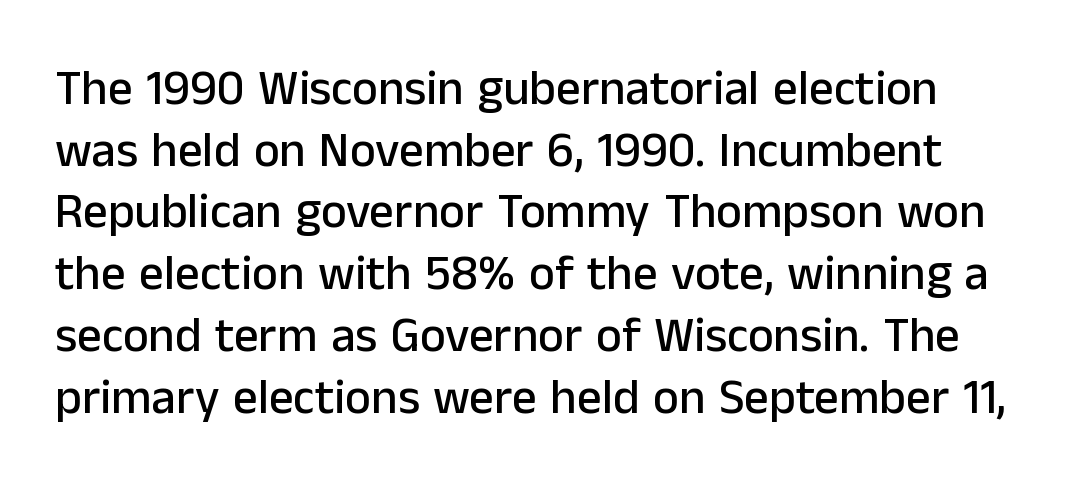
The image shows 49 px sans-serif type, upright; set normal line spacing (1.26x), normal letter spacing, not underlined; low stroke contrast and a medium x-height.
